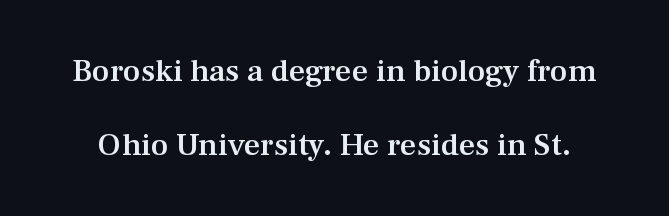
Q: Is the text bold? A: Semi-bold.
Q: Is the text italic (slanted)? A: No, it is upright.
Q: Is the typeface a serif or a sans-serif typeface? A: Serif.
Q: Is the text underlined? A: No.
Q: Is the spacing between letters normal or unusually wide? A: Normal.
Q: Is the spacing between lines tight, normal or loose? A: Loose.
Q: Width (condensed, normal, or wide)? A: Normal.
Q: Stroke contrast? A: Medium.
Q: x-height? A: Medium.
Q: Monospaced? A: No.
